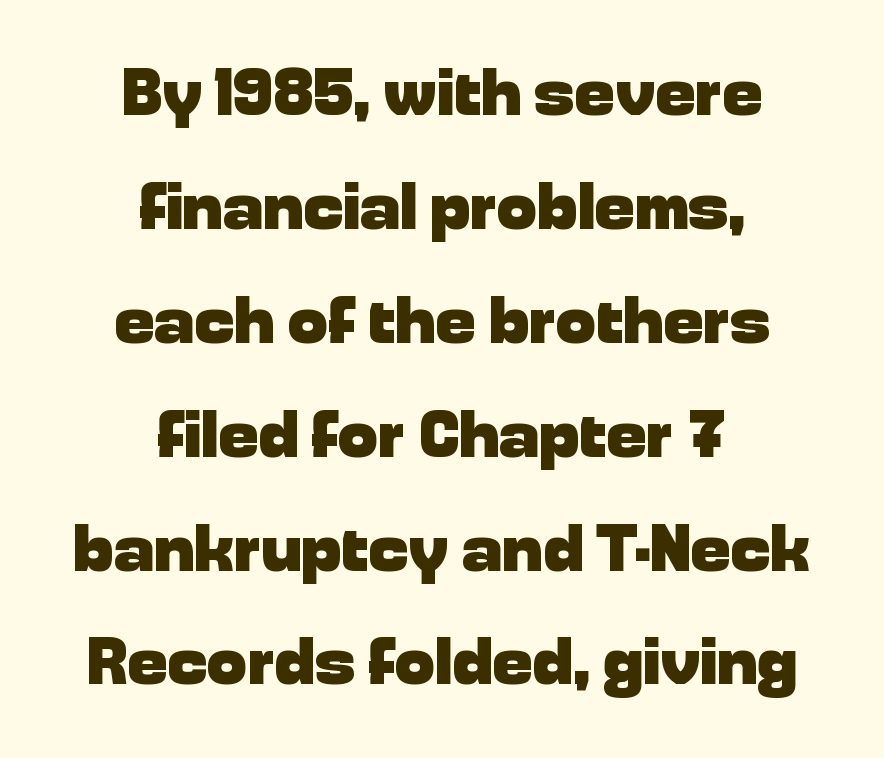
Q: Is the text bold? A: Yes.
Q: Is the text italic (slanted)? A: No, it is upright.
Q: Is the typeface a serif or a sans-serif typeface? A: Sans-serif.
Q: Is the text underlined? A: No.
Q: How is the paragraph aligned? A: Centered.
Q: Is the spacing between letters normal or unusually wide? A: Normal.
Q: Is the spacing between lines tight, normal or loose? A: Normal.
Q: Width (condensed, normal, or wide)? A: Normal.
Q: Stroke contrast? A: Low.
Q: x-height? A: Medium.
Q: Monospaced? A: No.
